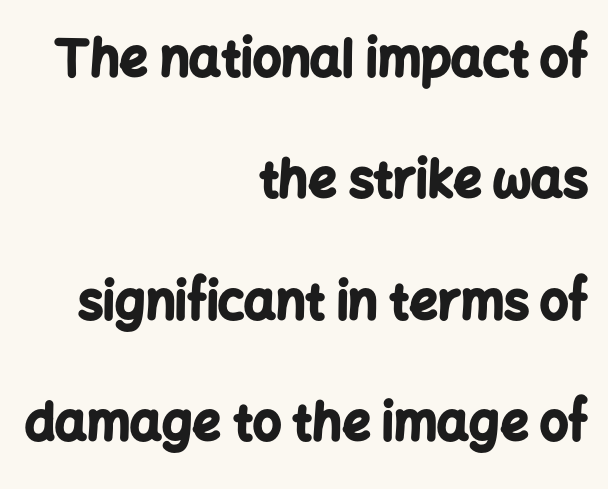
Note the varied advance widths — an 'i' is clearly narrower than an 'm'. Unlike italic type, these characters show no tilt at all. Characters follow at the spacing the type designer built in. You'd pick this weight for a headline — it's a proper bold.
